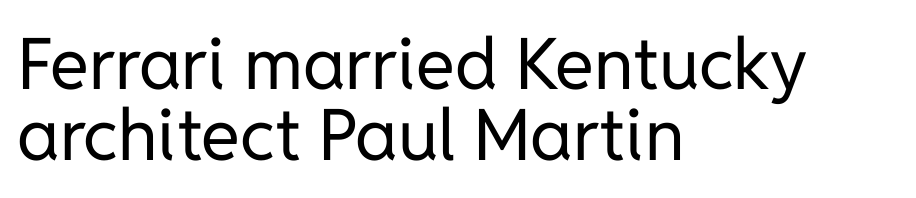
Q: Is the text bold? A: No.
Q: Is the text italic (slanted)? A: No, it is upright.
Q: Is the typeface a serif or a sans-serif typeface? A: Sans-serif.
Q: Is the text underlined? A: No.
Q: How is the paragraph aligned? A: Left-aligned.
Q: Is the spacing between letters normal or unusually wide? A: Normal.
Q: Is the spacing between lines tight, normal or loose? A: Tight.
Q: Width (condensed, normal, or wide)? A: Normal.
Q: Stroke contrast? A: Low.
Q: x-height? A: Medium.
Q: Monospaced? A: No.
